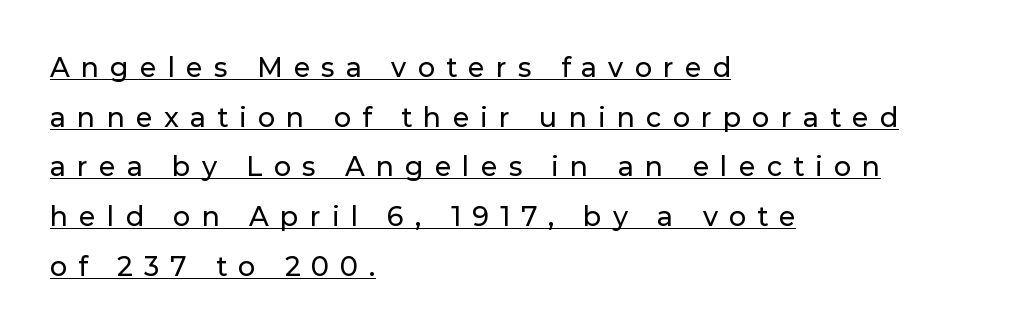
{"italic": "no", "underline": "yes", "align": "left", "line_spacing_ratio": 1.84, "letter_spacing": "wide", "letter_spacing_em": 0.41, "glyph_px": 27}
